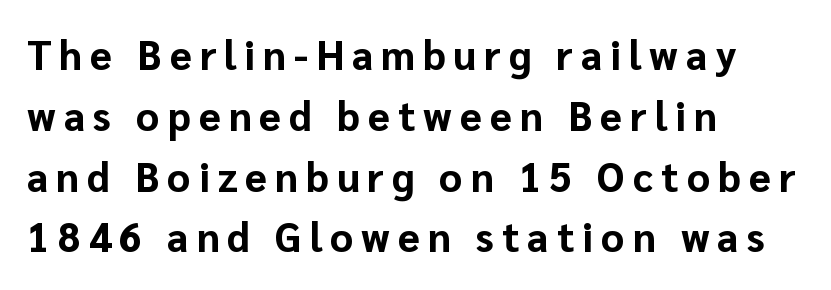
The image shows 40 px bold sans-serif type, upright; set left-aligned, normal line spacing (1.52x), unusually wide letter spacing (+0.2 em), not underlined; low stroke contrast and a medium x-height.
